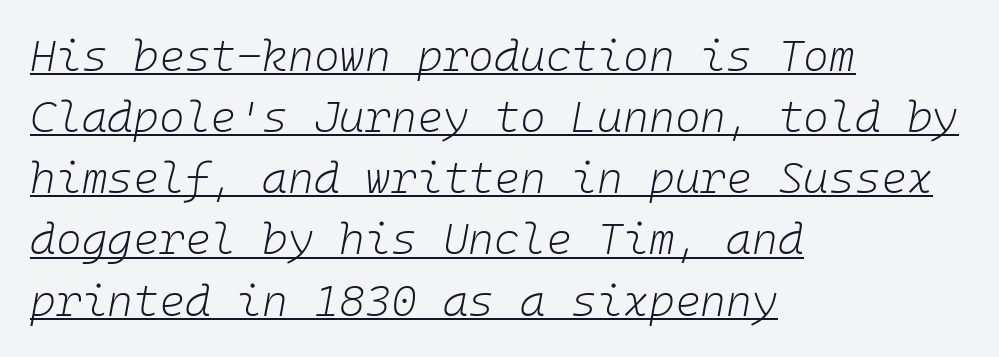
The passage shown is typed in a monospace face where columns stay perfectly aligned. The strokes carry an ordinary text weight at most. An italicized treatment has been applied to the whole sample. A normal amount of white space separates one row of letters from the next.
